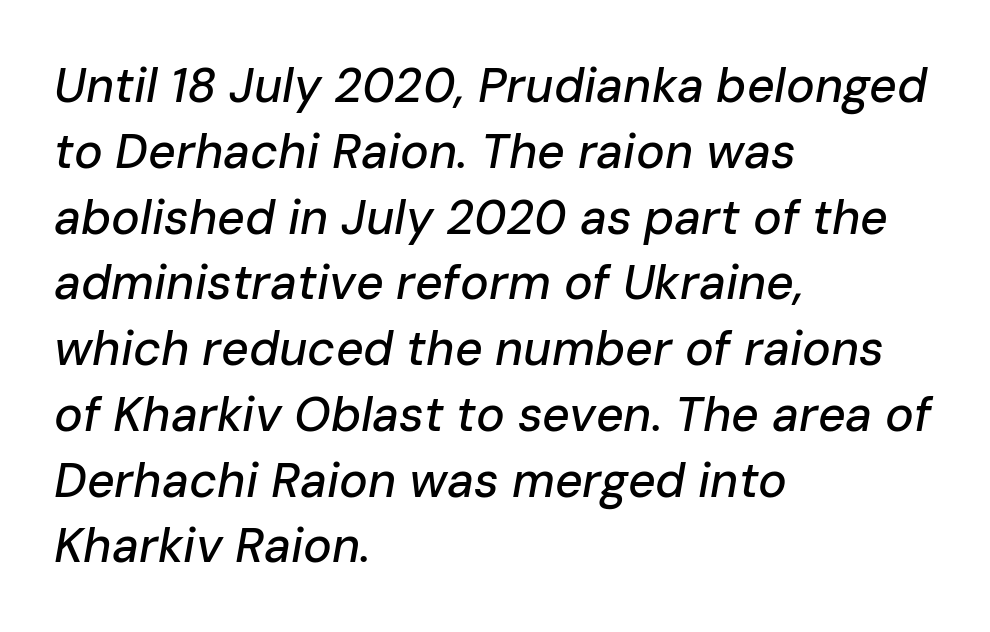
The image shows 48 px text type, italic (leaning right); set left-aligned, normal line spacing (1.37x), normal letter spacing, not underlined; low stroke contrast and a medium x-height.
